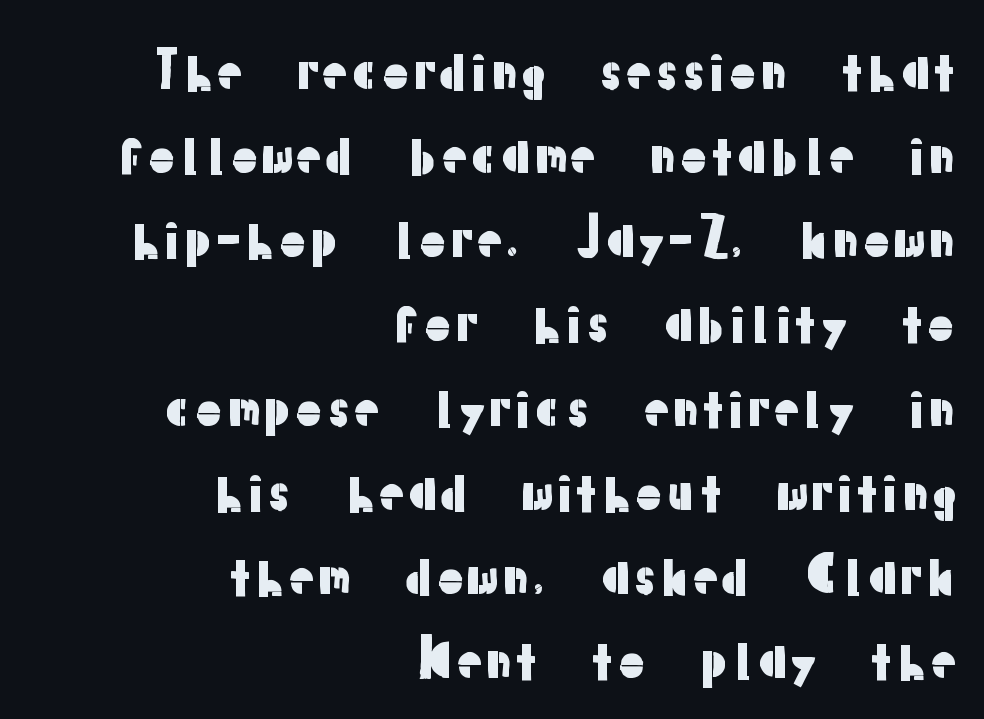
The image shows 51 px sans-serif type, upright; set right-aligned, normal line spacing (1.65x), normal letter spacing, not underlined; low stroke contrast and a medium x-height.
